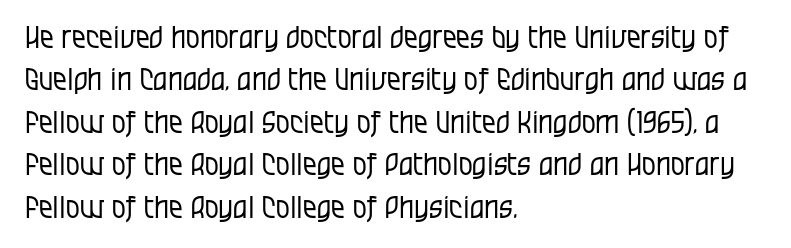
Q: Is the text bold? A: No.
Q: Is the text italic (slanted)? A: No, it is upright.
Q: Is the typeface a serif or a sans-serif typeface? A: Sans-serif.
Q: Is the text underlined? A: No.
Q: How is the paragraph aligned? A: Left-aligned.
Q: Is the spacing between letters normal or unusually wide? A: Normal.
Q: Is the spacing between lines tight, normal or loose? A: Normal.
Q: Width (condensed, normal, or wide)? A: Condensed.
Q: Stroke contrast? A: Low.
Q: x-height? A: Large.
Q: Monospaced? A: No.
